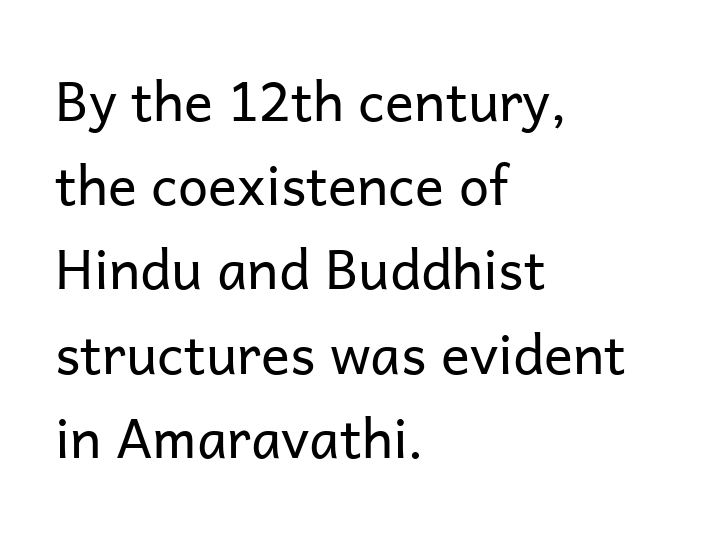
Q: Is the text bold? A: No.
Q: Is the text italic (slanted)? A: No, it is upright.
Q: Is the typeface a serif or a sans-serif typeface? A: Sans-serif.
Q: Is the text underlined? A: No.
Q: How is the paragraph aligned? A: Left-aligned.
Q: Is the spacing between letters normal or unusually wide? A: Normal.
Q: Is the spacing between lines tight, normal or loose? A: Normal.
Q: Width (condensed, normal, or wide)? A: Normal.
Q: Stroke contrast? A: Low.
Q: x-height? A: Medium.
Q: Monospaced? A: No.
